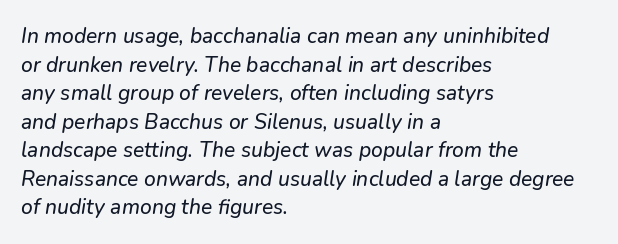
Left-aligned paragraph, ragged on the right. This sample keeps an unexceptional amount of space between lines. You could call the tracking neutral — neither tight nor loose. When letters slant like this, we call the style italic.
